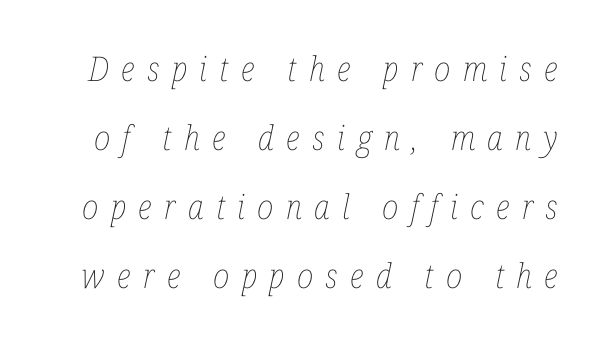
Q: Is the text bold? A: No.
Q: Is the text italic (slanted)? A: Yes, it leans right by about 12 degrees.
Q: Is the text underlined? A: No.
Q: Is the spacing between letters normal or unusually wide? A: Unusually wide.
Q: Is the spacing between lines tight, normal or loose? A: Loose.
Q: Width (condensed, normal, or wide)? A: Condensed.
Q: Stroke contrast? A: Low.
Q: x-height? A: Medium.
Q: Monospaced? A: No.
